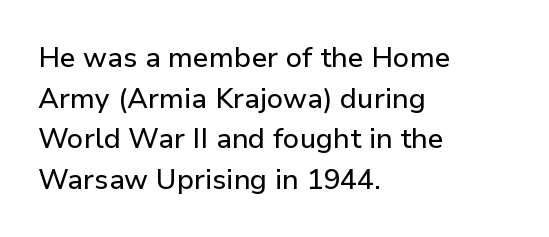
{"serif": "no", "italic": "no", "width": "normal", "stroke_contrast": "low", "x_height": "medium", "monospaced": "no", "underline": "no", "align": "left", "line_spacing": "normal", "line_spacing_ratio": 1.45, "letter_spacing": "normal", "letter_spacing_em": 0.0, "glyph_px": 28}
